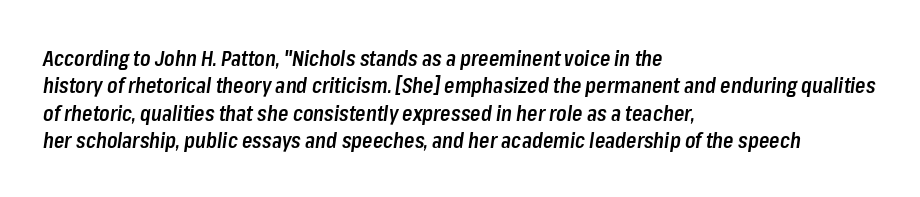
Q: Is the text bold? A: Semi-bold.
Q: Is the text italic (slanted)? A: Yes, it leans right by about 8 degrees.
Q: Is the text underlined? A: No.
Q: How is the paragraph aligned? A: Left-aligned.
Q: Is the spacing between letters normal or unusually wide? A: Normal.
Q: Is the spacing between lines tight, normal or loose? A: Normal.
